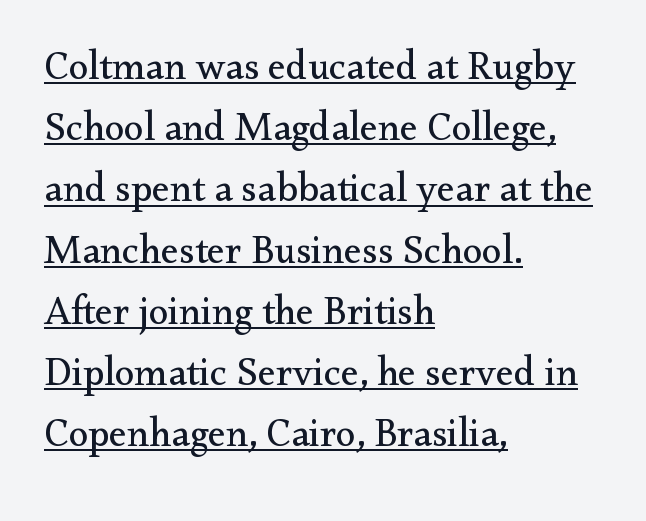
The image shows 40 px regular-weight serif type, upright; set left-aligned, normal line spacing (1.53x), normal letter spacing, underlined; medium stroke contrast and a small x-height.
